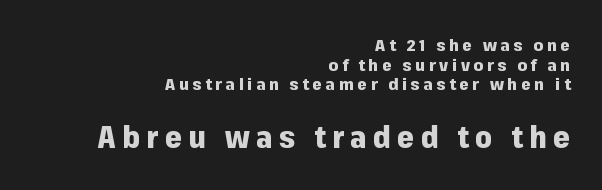
{"serif": "no", "italic": "no", "bold": "yes", "weight": "heavy", "width": "normal", "stroke_contrast": "low", "x_height": "medium", "monospaced": "no", "underline": "no", "align": "right", "line_spacing_ratio": 1.16, "letter_spacing": "wide", "letter_spacing_em": 0.21, "larger_block": "second", "size_ratio": 1.76, "glyph_px": 30}
